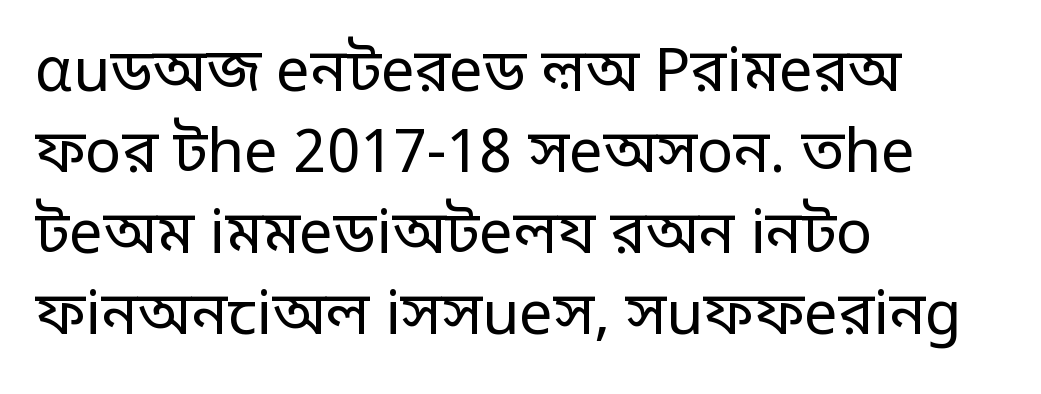
{"serif": "no", "italic": "no", "bold": "no", "weight": "regular", "width": "normal", "stroke_contrast": "low", "x_height": "large", "monospaced": "no", "underline": "no", "align": "left", "line_spacing": "normal", "line_spacing_ratio": 1.35, "letter_spacing": "normal", "letter_spacing_em": 0.0, "glyph_px": 60}
